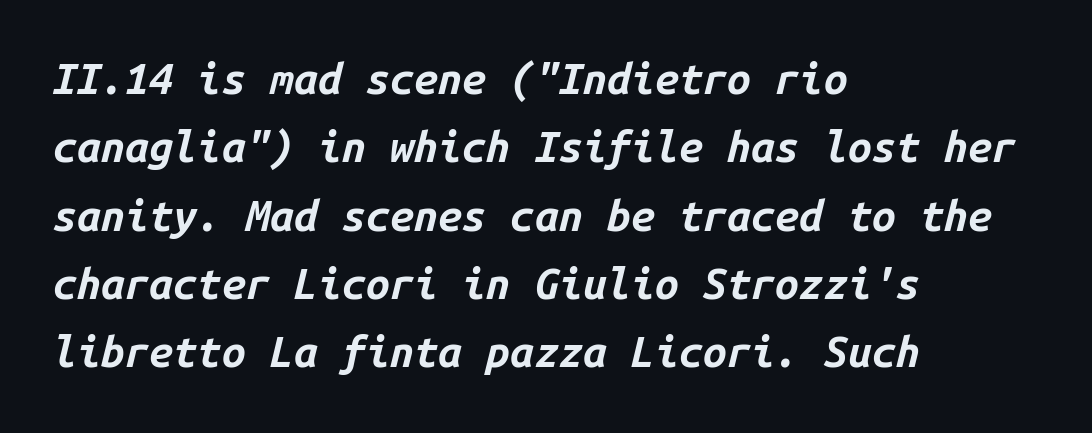
Q: Is the text bold? A: Yes.
Q: Is the text italic (slanted)? A: Yes, it leans right by about 14 degrees.
Q: Is the text underlined? A: No.
Q: How is the paragraph aligned? A: Left-aligned.
Q: Is the spacing between letters normal or unusually wide? A: Normal.
Q: Is the spacing between lines tight, normal or loose? A: Normal.
Q: Width (condensed, normal, or wide)? A: Normal.
Q: Stroke contrast? A: Low.
Q: x-height? A: Medium.
Q: Monospaced? A: Yes.
